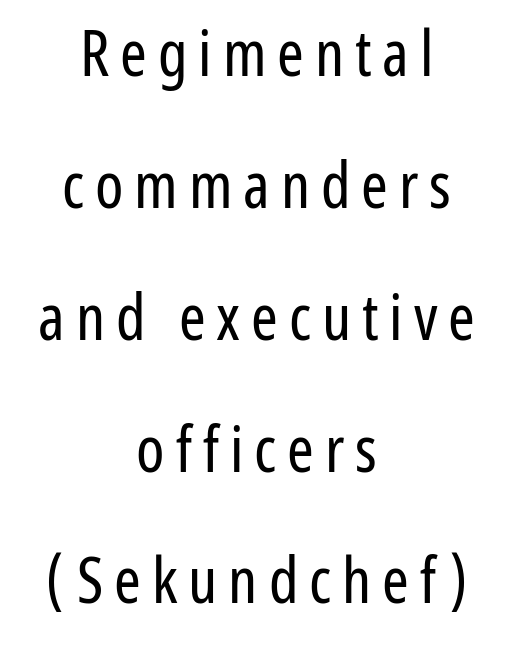
The image shows 64 px regular-weight, condensed sans-serif type, upright; set centered, loose line spacing (2.06x), not underlined; low stroke contrast and a medium x-height.
